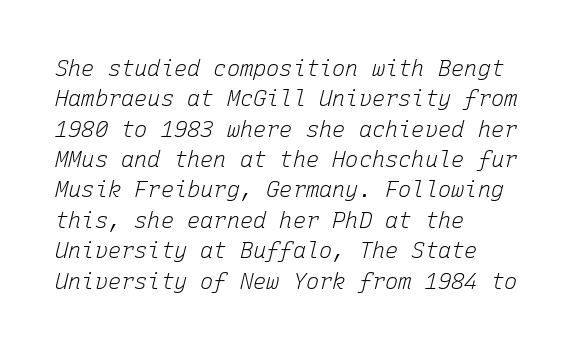
The image shows 22 px text type, italic (leaning right); set left-aligned, normal line spacing (1.38x), normal letter spacing, not underlined.
